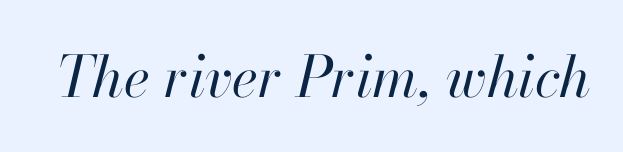
Q: Is the text bold? A: No.
Q: Is the text italic (slanted)? A: Yes, it leans right by about 13 degrees.
Q: Is the text underlined? A: No.
Q: Is the spacing between letters normal or unusually wide? A: Normal.
Q: Width (condensed, normal, or wide)? A: Normal.
Q: Stroke contrast? A: High.
Q: x-height? A: Small.
Q: Monospaced? A: No.
